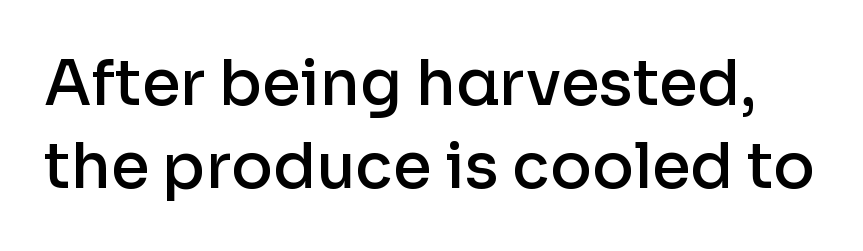
{"serif": "no", "italic": "no", "bold": "semi", "weight": "semibold", "width": "normal", "stroke_contrast": "low", "x_height": "medium", "monospaced": "no", "underline": "no", "line_spacing": "normal", "line_spacing_ratio": 1.34, "letter_spacing": "normal", "letter_spacing_em": 0.0, "glyph_px": 62}
